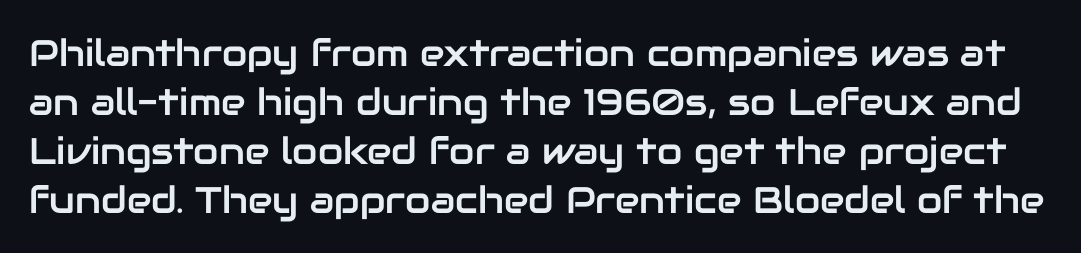
Every character sits straight up, as roman type does. Glyph-to-glyph distance matches everyday printed text. The zone under the glyphs is completely vacant. Each letter keeps its own natural width here, so spacing adapts to shape.
